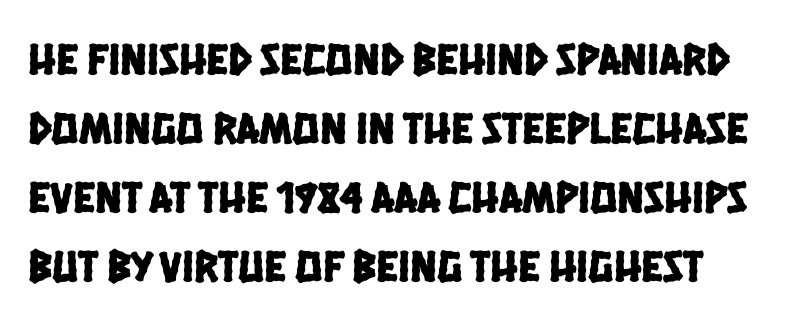
The image shows 45 px condensed sans-serif type; set normal line spacing (1.53x), normal letter spacing, not underlined; low stroke contrast and a large x-height.
